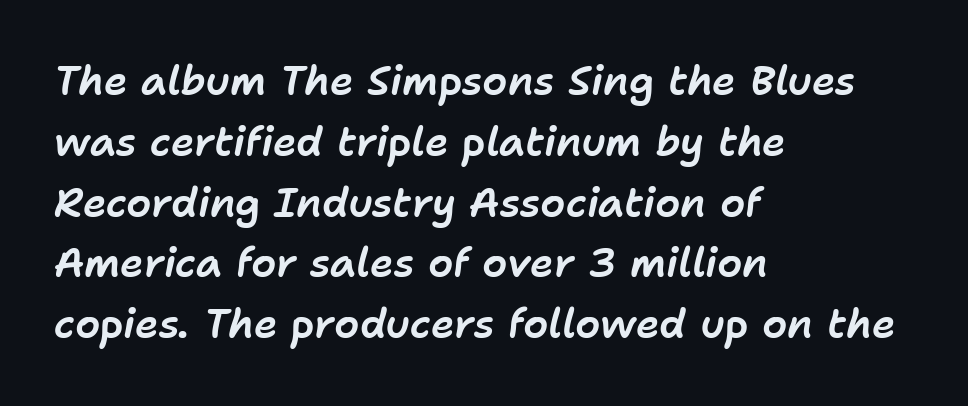
The image shows 40 px text type, italic (leaning right); set left-aligned, normal line spacing (1.52x), normal letter spacing, not underlined; low stroke contrast and a medium x-height.
